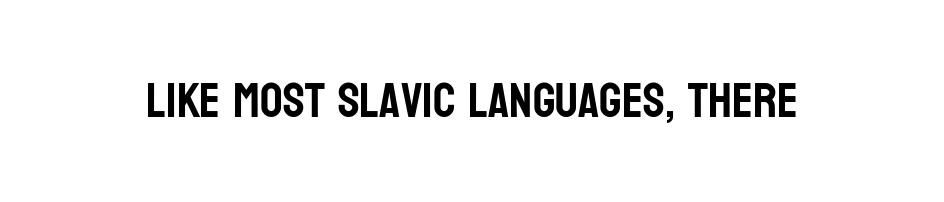
The image shows 50 px condensed sans-serif type, upright; set normal letter spacing, not underlined; low stroke contrast and a large x-height.
